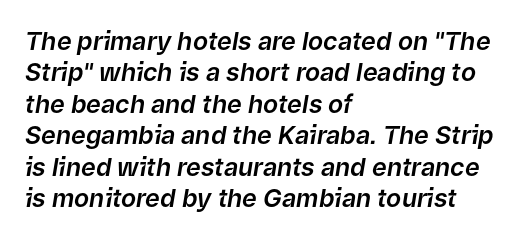
Q: Is the text italic (slanted)? A: Yes, it leans right by about 9 degrees.
Q: Is the text underlined? A: No.
Q: How is the paragraph aligned? A: Left-aligned.
Q: Is the spacing between letters normal or unusually wide? A: Normal.
Q: Is the spacing between lines tight, normal or loose? A: Normal.
